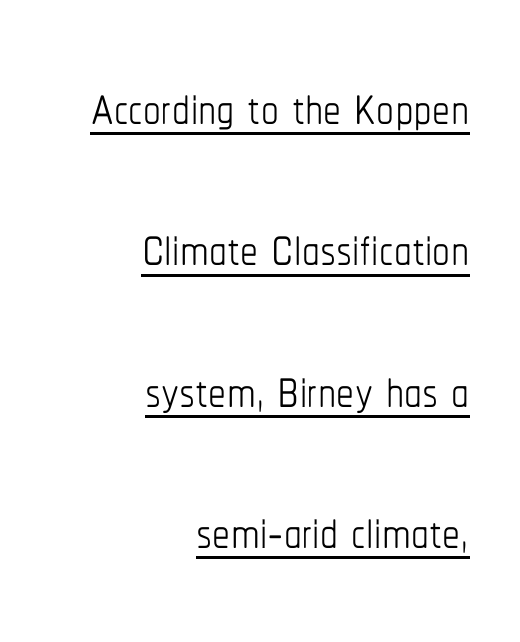
Heaviness? Minimal to ordinary, like unemphasized prose. Underlining? Definitely there. Layout note: lines flush right. Default kerning and tracking; the words read as compact shapes. The rendering uses natural spacing where letterforms have individual widths. One glance says open: line gaps are wider than usual.
